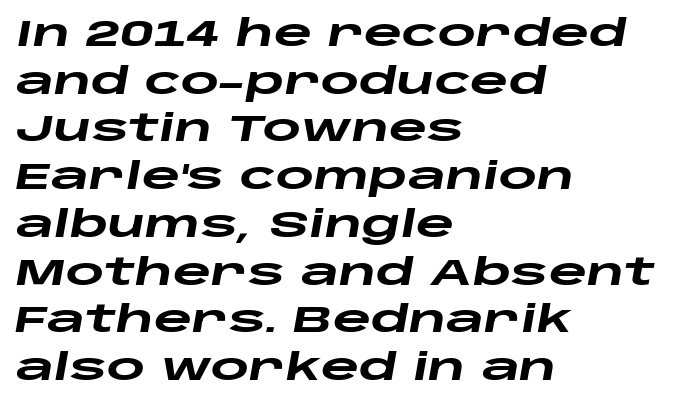
Here the glyphs are tracked normally, forming tight word shapes. Each new line begins a customary step beneath the previous one. Think of a printed novel: that variable character pitch is what you see here. Its strokes are broad and dark, the hallmark of bold type.
